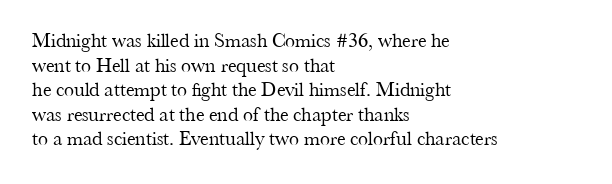
Q: Is the text bold? A: No.
Q: Is the text italic (slanted)? A: No, it is upright.
Q: Is the text underlined? A: No.
Q: How is the paragraph aligned? A: Left-aligned.
Q: Is the spacing between letters normal or unusually wide? A: Normal.
